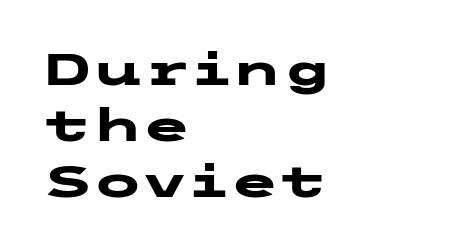
This rendering employs a face without finishing strokes, i.e., a sans-serif. Horizontally, the lines are justified to the leading edge only. The letters sit at their default tracking, neither squeezed nor spread. The specimen reads as upright at a glance. The characters look thick and weighty, a clear bold. The strip under each line holds only bare page.
